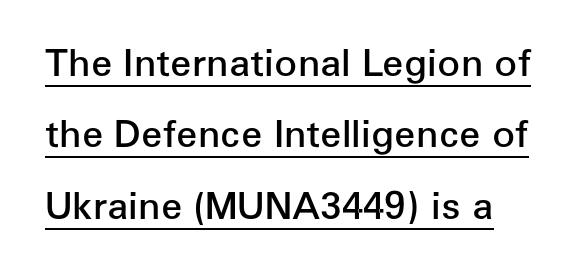
The image shows 38 px semibold sans-serif type, upright; set line spacing 1.88x, normal letter spacing, underlined; low stroke contrast and a medium x-height.
